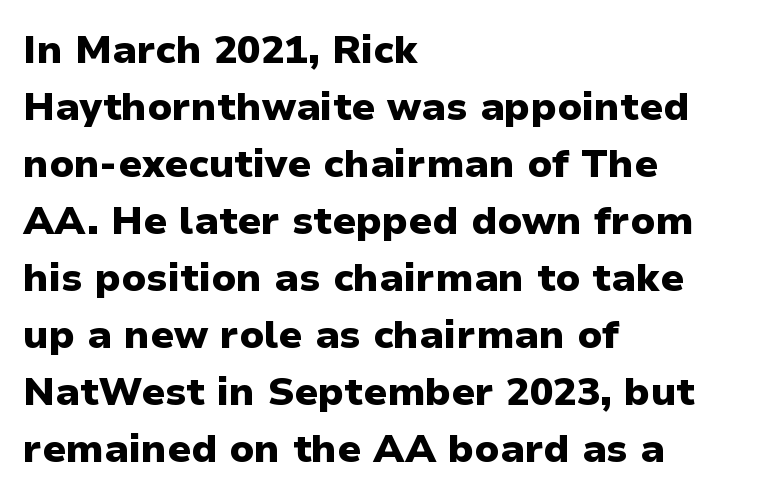
Q: Is the text bold? A: Yes.
Q: Is the text italic (slanted)? A: No, it is upright.
Q: Is the typeface a serif or a sans-serif typeface? A: Sans-serif.
Q: Is the text underlined? A: No.
Q: How is the paragraph aligned? A: Left-aligned.
Q: Is the spacing between letters normal or unusually wide? A: Normal.
Q: Is the spacing between lines tight, normal or loose? A: Normal.
Q: Width (condensed, normal, or wide)? A: Normal.
Q: Stroke contrast? A: Low.
Q: x-height? A: Medium.
Q: Monospaced? A: No.
